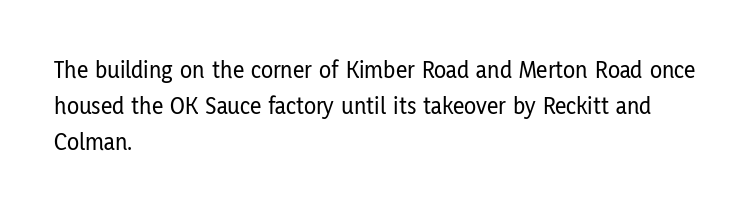
{"italic": "no", "underline": "no", "align": "left", "line_spacing": "normal", "line_spacing_ratio": 1.44, "letter_spacing": "normal", "letter_spacing_em": 0.0, "glyph_px": 25}
